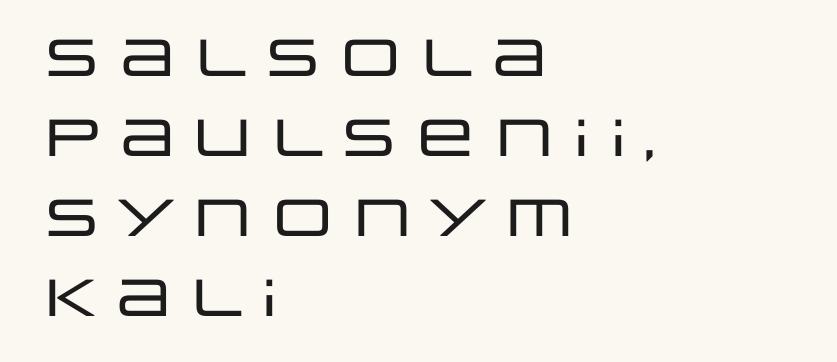
Caption: standard tracking, unaltered. This is roman type, the default non-slanted kind. Typeset ragged right — the left edge is the straight one. Underlining? Definitely not there.
